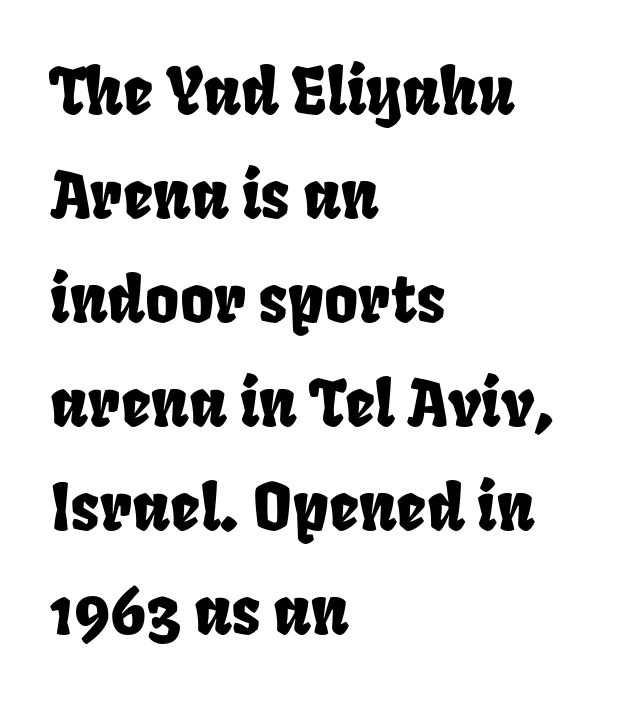
The face used here is proportionally spaced, like ordinary book or web type. Vertical spacing — default. Default kerning and tracking; the words read as compact shapes. The area under the type is left untouched. Horizontally, the lines are justified to the leading edge only.
